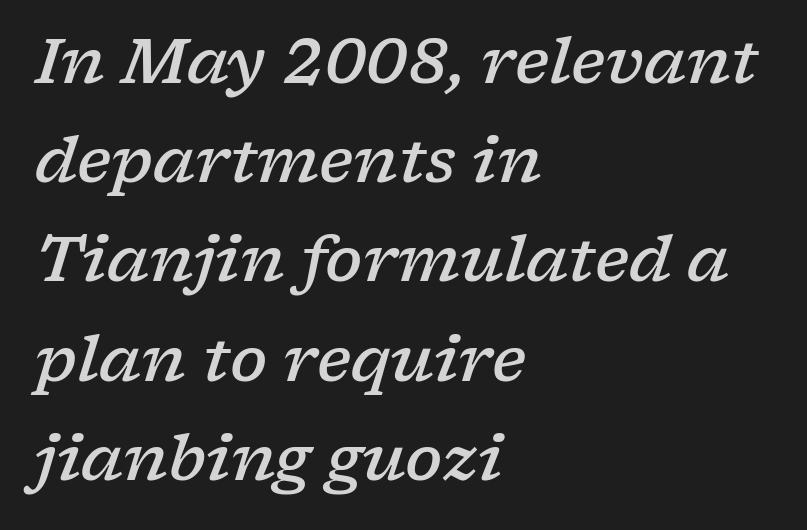
Q: Is the text bold? A: Semi-bold.
Q: Is the text italic (slanted)? A: Yes, it leans right by about 17 degrees.
Q: Is the typeface a serif or a sans-serif typeface? A: Serif.
Q: Is the text underlined? A: No.
Q: How is the paragraph aligned? A: Left-aligned.
Q: Is the spacing between letters normal or unusually wide? A: Normal.
Q: Is the spacing between lines tight, normal or loose? A: Normal.
Q: Width (condensed, normal, or wide)? A: Wide.
Q: Stroke contrast? A: Low.
Q: x-height? A: Medium.
Q: Monospaced? A: No.
